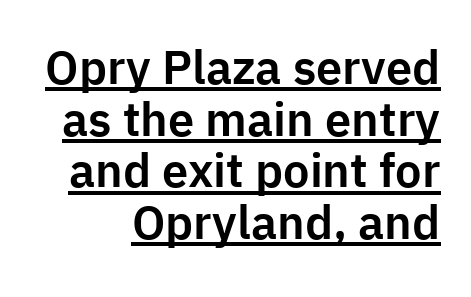
The image shows 47 px sans-serif type, upright; set tight line spacing (1.1x), normal letter spacing, underlined; low stroke contrast and a medium x-height.
